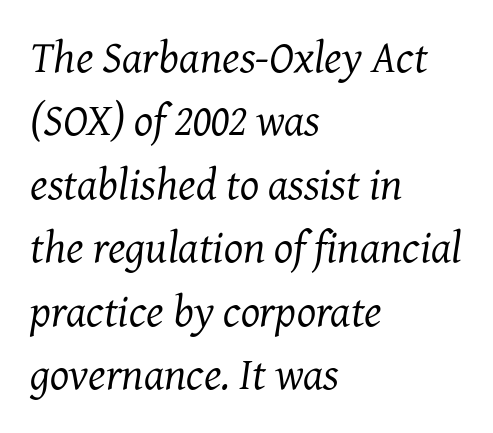
Regular leading. The space beneath each line is pristine and unruled. Is this a sans? No — the strokes have serifs. Looks like regular typesetting: each glyph gets only the width it needs. The passage shown leans; its letterforms are oblique.
